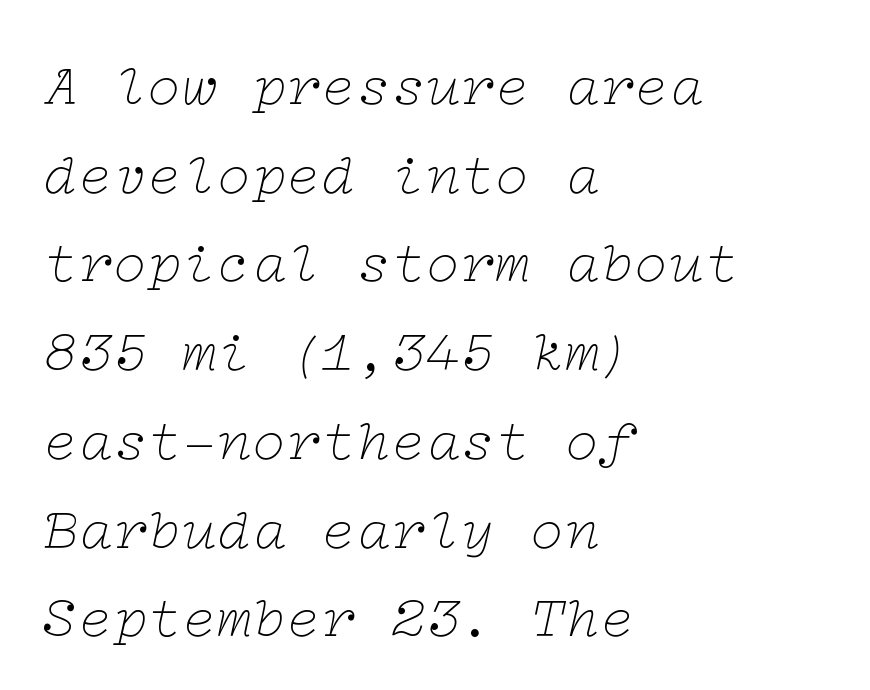
{"serif": "yes", "italic": "yes", "lean": "right", "slant_degrees": 12, "bold": "no", "weight": "thin", "width": "wide", "stroke_contrast": "low", "x_height": "medium", "underline": "no", "align": "left", "line_spacing": "normal", "line_spacing_ratio": 1.53, "letter_spacing": "normal", "letter_spacing_em": 0.0, "glyph_px": 58}
